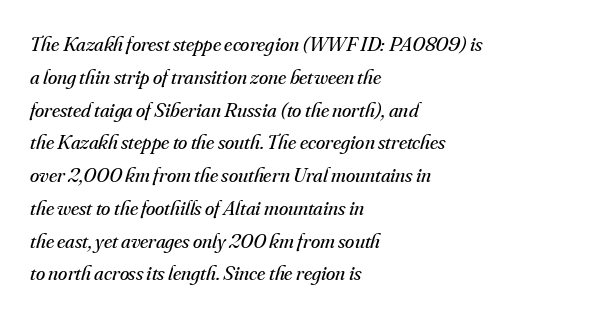
Q: Is the text bold? A: No.
Q: Is the text italic (slanted)? A: Yes, it leans right by about 16 degrees.
Q: Is the text underlined? A: No.
Q: How is the paragraph aligned? A: Left-aligned.
Q: Is the spacing between letters normal or unusually wide? A: Normal.
Q: Is the spacing between lines tight, normal or loose? A: Normal.
